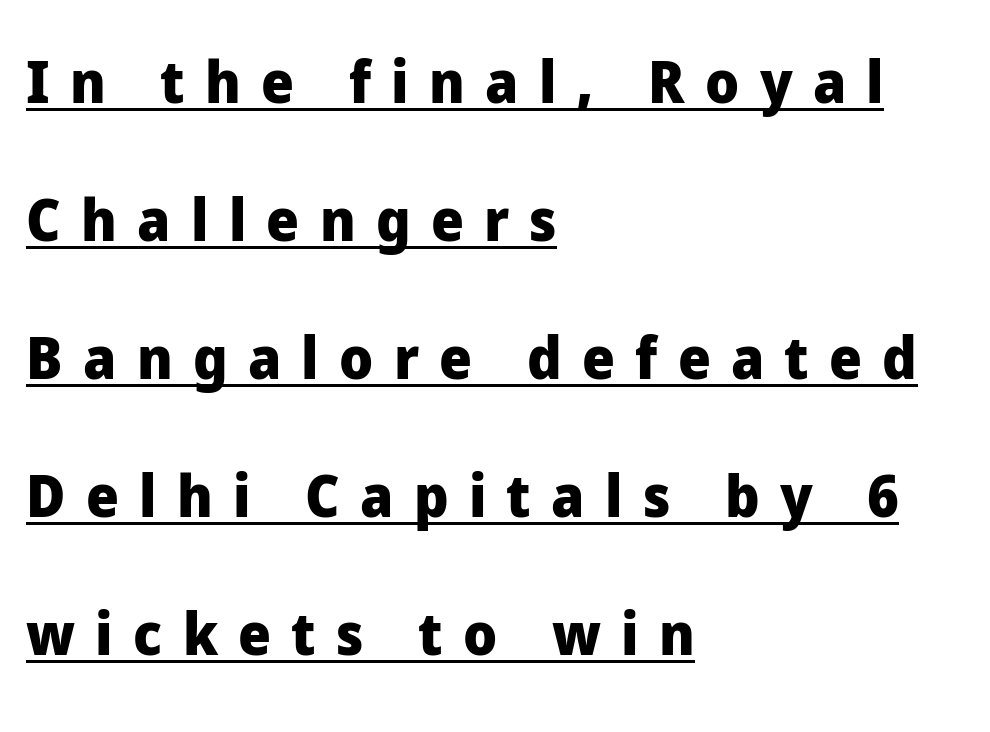
Q: Is the text bold? A: Yes.
Q: Is the text italic (slanted)? A: No, it is upright.
Q: Is the typeface a serif or a sans-serif typeface? A: Sans-serif.
Q: Is the text underlined? A: Yes.
Q: How is the paragraph aligned? A: Left-aligned.
Q: Is the spacing between letters normal or unusually wide? A: Unusually wide.
Q: Is the spacing between lines tight, normal or loose? A: Loose.
Q: Width (condensed, normal, or wide)? A: Normal.
Q: Stroke contrast? A: Low.
Q: x-height? A: Medium.
Q: Monospaced? A: No.
